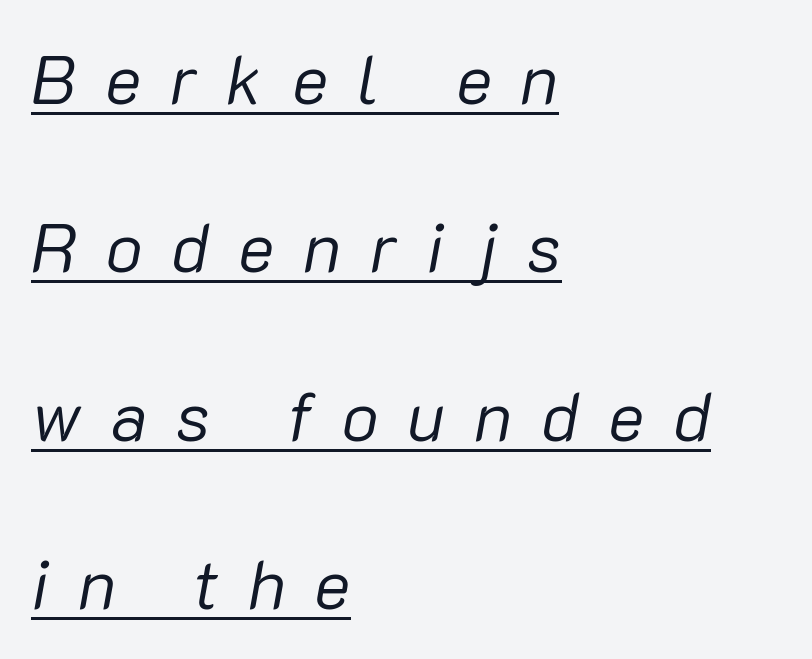
{"italic": "yes", "lean": "right", "slant_degrees": 10, "bold": "no", "weight": "regular", "width": "normal", "stroke_contrast": "low", "x_height": "medium", "monospaced": "no", "underline": "yes", "align": "left", "line_spacing": "loose", "line_spacing_ratio": 2.44, "letter_spacing": "wide", "letter_spacing_em": 0.42, "glyph_px": 69}
